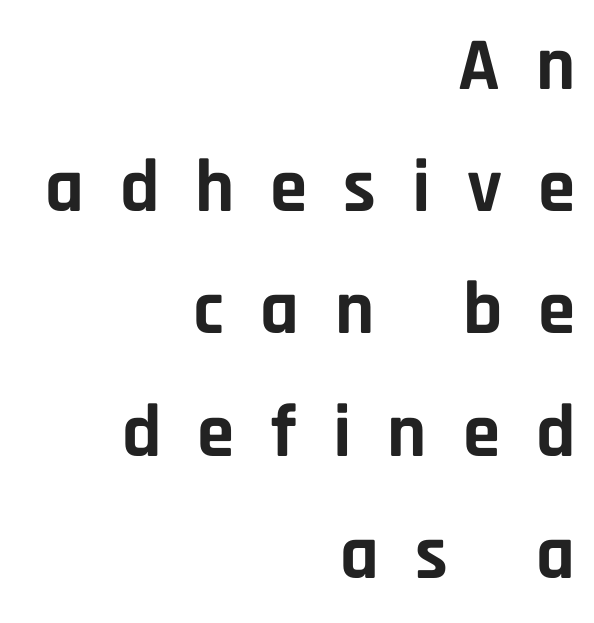
{"serif": "no", "italic": "no", "bold": "yes", "weight": "bold", "width": "normal", "stroke_contrast": "low", "x_height": "large", "monospaced": "no", "underline": "no", "align": "right", "line_spacing": "normal", "line_spacing_ratio": 1.63, "letter_spacing": "wide", "letter_spacing_em": 0.48, "glyph_px": 75}
